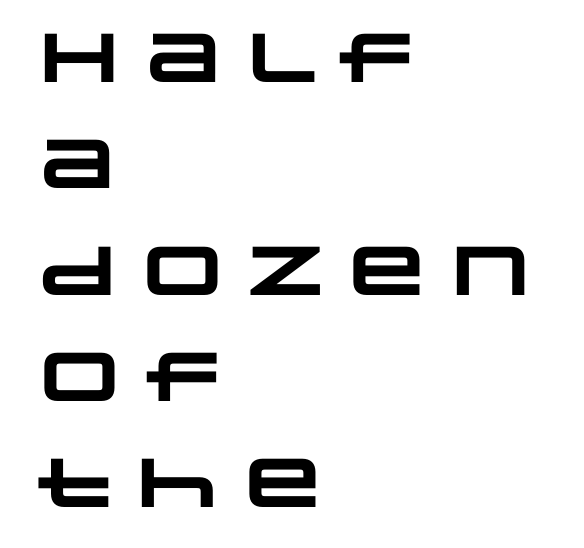
{"serif": "no", "bold": "yes", "weight": "heavy", "width": "wide", "stroke_contrast": "low", "x_height": "large", "monospaced": "no", "underline": "no", "align": "left", "line_spacing": "normal", "line_spacing_ratio": 1.54, "letter_spacing": "normal", "letter_spacing_em": 0.0, "glyph_px": 69}
